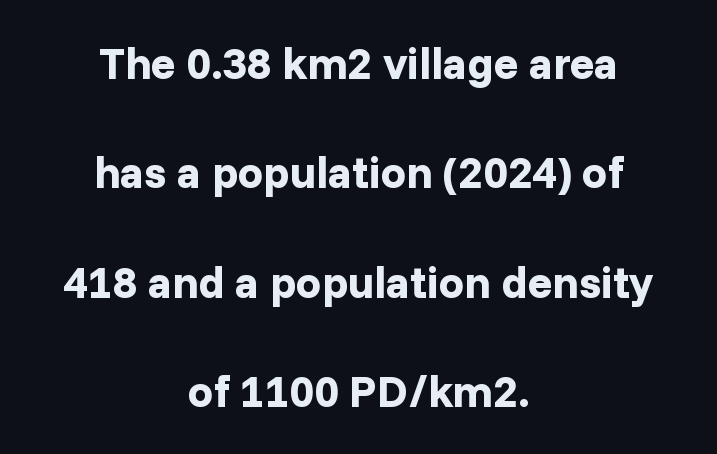
The image shows 45 px bold sans-serif type, upright; set centered, loose line spacing (2.43x), normal letter spacing, not underlined; low stroke contrast and a medium x-height.
